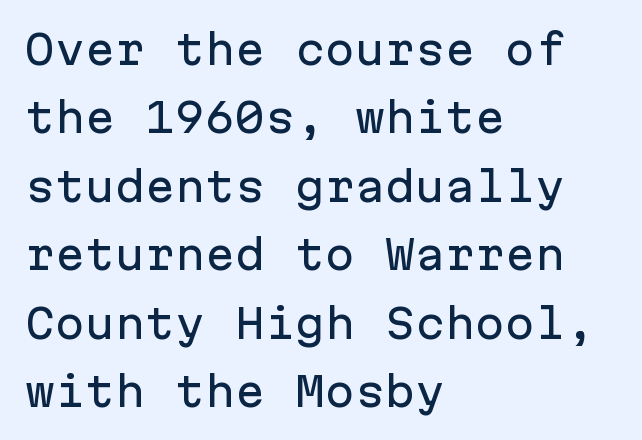
{"serif": "no", "italic": "no", "width": "normal", "stroke_contrast": "low", "x_height": "medium", "monospaced": "yes", "underline": "no", "align": "left", "line_spacing_ratio": 1.71, "letter_spacing": "normal", "letter_spacing_em": 0.0, "glyph_px": 40}
